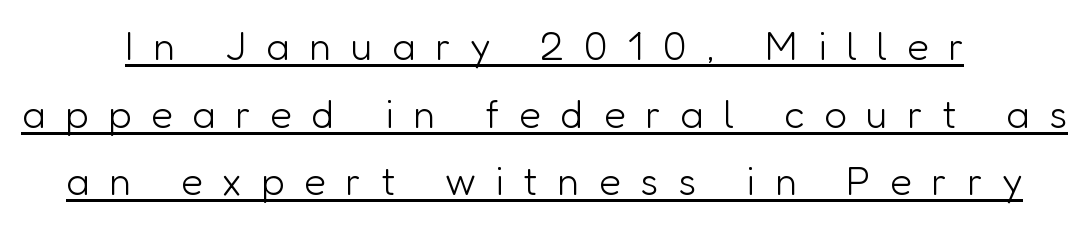
The image shows 40 px light sans-serif type, upright; set centered, normal line spacing (1.69x), unusually wide letter spacing (+0.49 em), underlined; low stroke contrast and a medium x-height.
